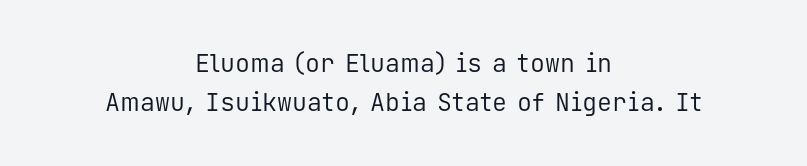
{"italic": "no", "bold": "no", "underline": "no", "align": "center", "line_spacing": "normal", "line_spacing_ratio": 1.58, "letter_spacing": "normal", "letter_spacing_em": 0.0, "glyph_px": 25}
